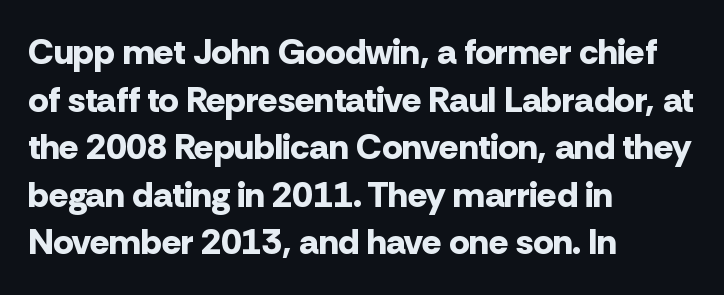
The image shows 36 px bold sans-serif type, upright; set left-aligned, normal line spacing (1.32x), normal letter spacing, not underlined; low stroke contrast and a medium x-height.
